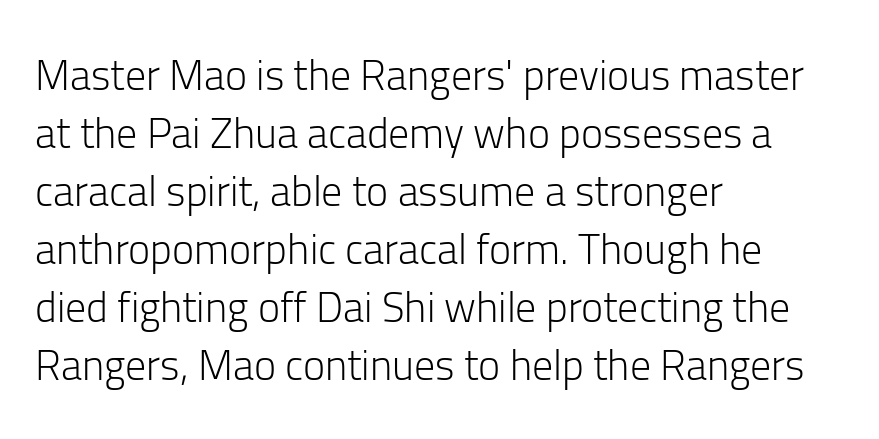
{"serif": "no", "italic": "no", "bold": "no", "weight": "light", "width": "normal", "stroke_contrast": "low", "x_height": "medium", "monospaced": "no", "underline": "no", "align": "left", "line_spacing": "normal", "line_spacing_ratio": 1.38, "letter_spacing": "normal", "letter_spacing_em": 0.0, "glyph_px": 42}
